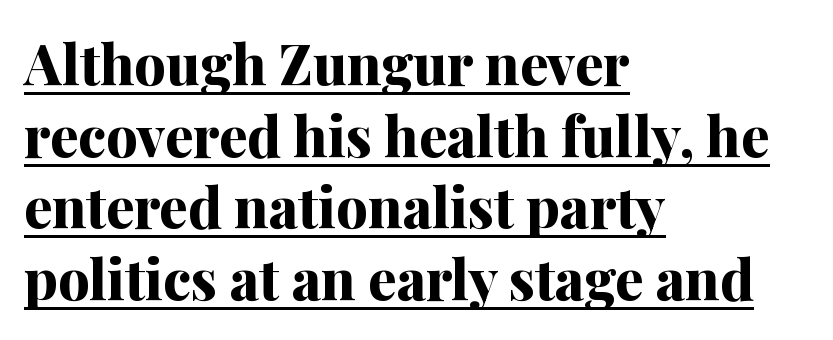
The image shows 56 px bold serif type, upright; set left-aligned, normal line spacing (1.28x), normal letter spacing, underlined; medium stroke contrast and a medium x-height.
